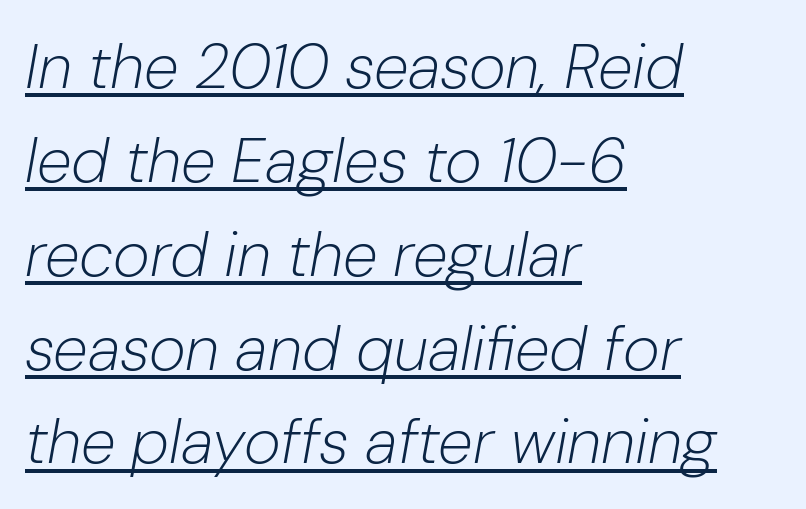
Q: Is the text bold? A: No.
Q: Is the text italic (slanted)? A: Yes, it leans right by about 10 degrees.
Q: Is the text underlined? A: Yes.
Q: How is the paragraph aligned? A: Left-aligned.
Q: Is the spacing between letters normal or unusually wide? A: Normal.
Q: Is the spacing between lines tight, normal or loose? A: Normal.
Q: Width (condensed, normal, or wide)? A: Normal.
Q: Stroke contrast? A: Low.
Q: x-height? A: Medium.
Q: Monospaced? A: No.
